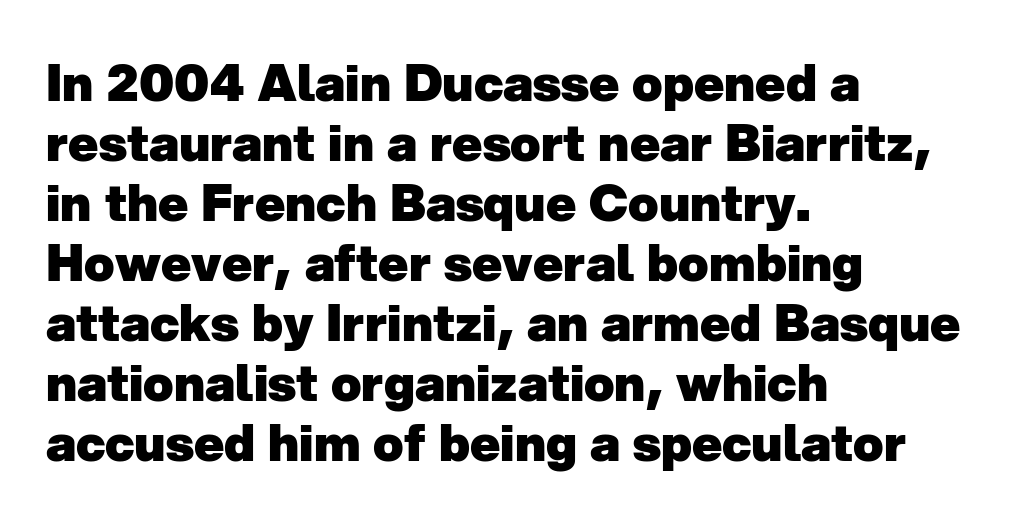
{"serif": "no", "bold": "yes", "weight": "heavy", "width": "normal", "stroke_contrast": "low", "x_height": "medium", "monospaced": "no", "underline": "no", "align": "left", "line_spacing_ratio": 1.2, "letter_spacing": "normal", "letter_spacing_em": 0.0, "glyph_px": 50}
